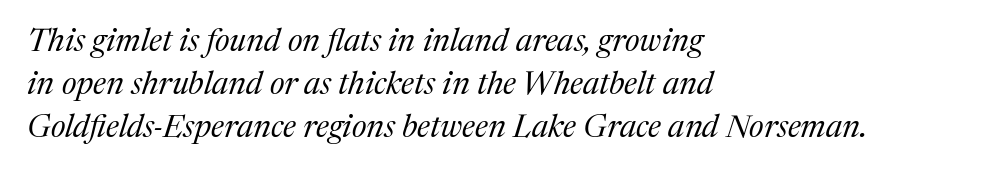
Q: Is the text bold? A: No.
Q: Is the text italic (slanted)? A: Yes, it leans right by about 17 degrees.
Q: Is the typeface a serif or a sans-serif typeface? A: Serif.
Q: Is the text underlined? A: No.
Q: How is the paragraph aligned? A: Left-aligned.
Q: Is the spacing between letters normal or unusually wide? A: Normal.
Q: Is the spacing between lines tight, normal or loose? A: Normal.
Q: Width (condensed, normal, or wide)? A: Normal.
Q: Stroke contrast? A: Medium.
Q: x-height? A: Medium.
Q: Monospaced? A: No.
